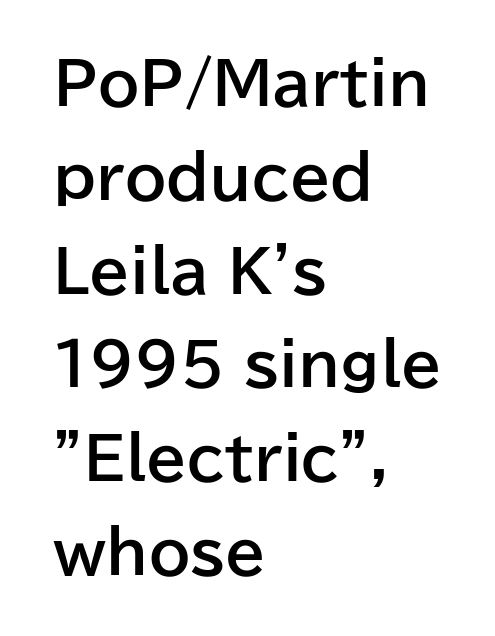
The passage shown is not underscored anywhere. Spacing between characters is what you'd get straight out of the box. Typeset ragged right — the left edge is the straight one. The passage shown is typed in a proportional face where columns would drift.
